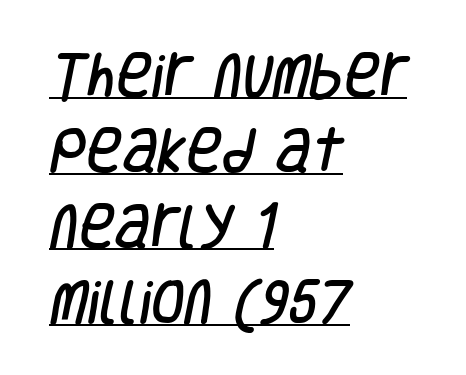
In terms of letterspacing, this is plain default setting. Underlined type. Check where the strokes stop: nothing finishes them off — pure sans. Here the designer chose a conventional face with non-uniform glyph widths. The passage shown stacks its lines at a standard gap.
